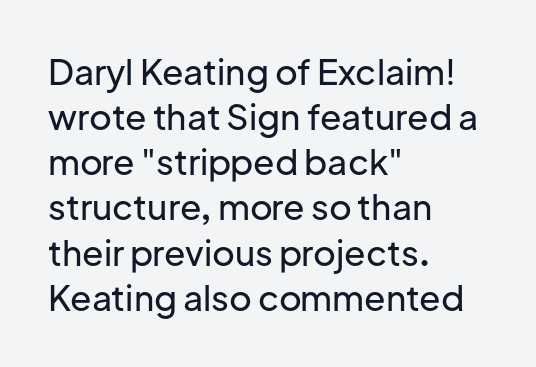
{"serif": "no", "italic": "no", "width": "normal", "stroke_contrast": "low", "x_height": "medium", "monospaced": "no", "underline": "no", "align": "left", "line_spacing": "normal", "line_spacing_ratio": 1.29, "letter_spacing": "normal", "letter_spacing_em": 0.0, "glyph_px": 35}
